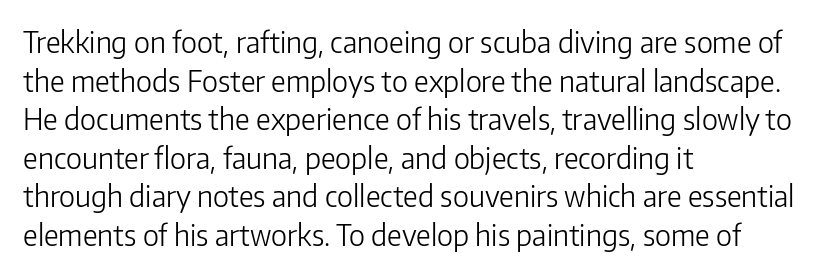
Q: Is the text bold? A: No.
Q: Is the text italic (slanted)? A: No, it is upright.
Q: Is the typeface a serif or a sans-serif typeface? A: Sans-serif.
Q: Is the text underlined? A: No.
Q: How is the paragraph aligned? A: Left-aligned.
Q: Is the spacing between letters normal or unusually wide? A: Normal.
Q: Is the spacing between lines tight, normal or loose? A: Normal.
Q: Width (condensed, normal, or wide)? A: Normal.
Q: Stroke contrast? A: Low.
Q: x-height? A: Medium.
Q: Monospaced? A: No.
